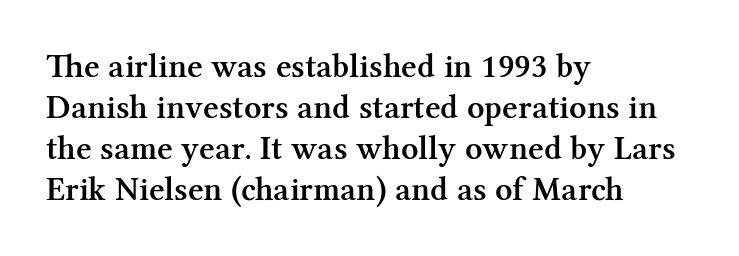
{"serif": "yes", "italic": "no", "bold": "semi", "weight": "semibold", "width": "normal", "stroke_contrast": "medium", "x_height": "medium", "monospaced": "no", "underline": "no", "align": "left", "line_spacing_ratio": 1.21, "letter_spacing": "normal", "letter_spacing_em": 0.0, "glyph_px": 34}
